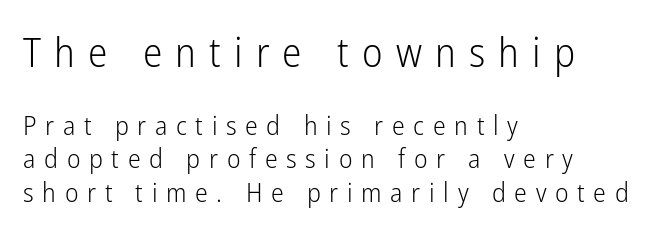
The image shows 41 px light, condensed sans-serif type, upright; set left-aligned, line spacing 1.23x, unusually wide letter spacing (+0.32 em), not underlined; the first (top) block is 1.52x larger; low stroke contrast and a medium x-height.
